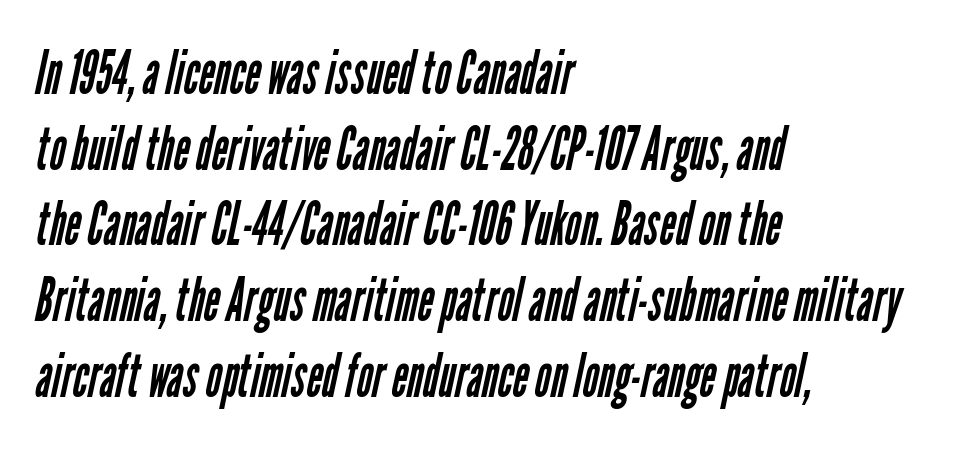
Q: Is the text bold? A: No.
Q: Is the typeface a serif or a sans-serif typeface? A: Sans-serif.
Q: Is the text underlined? A: No.
Q: How is the paragraph aligned? A: Left-aligned.
Q: Is the spacing between letters normal or unusually wide? A: Normal.
Q: Width (condensed, normal, or wide)? A: Condensed.
Q: Stroke contrast? A: Low.
Q: x-height? A: Medium.
Q: Monospaced? A: No.
